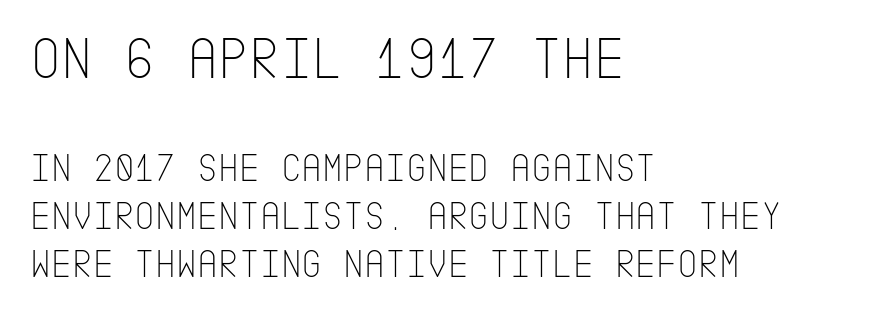
{"serif": "no", "italic": "no", "bold": "no", "weight": "thin", "width": "condensed", "stroke_contrast": "low", "x_height": "large", "underline": "no", "align": "left", "line_spacing_ratio": 1.19, "letter_spacing": "normal", "letter_spacing_em": 0.0, "larger_block": "first", "size_ratio": 1.5, "glyph_px": 60}
